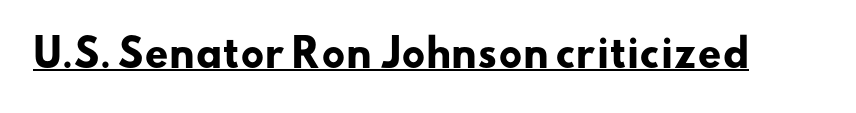
Q: Is the text bold? A: Yes.
Q: Is the typeface a serif or a sans-serif typeface? A: Sans-serif.
Q: Is the text underlined? A: Yes.
Q: Is the spacing between letters normal or unusually wide? A: Normal.
Q: Width (condensed, normal, or wide)? A: Wide.
Q: Stroke contrast? A: Low.
Q: x-height? A: Small.
Q: Monospaced? A: No.
